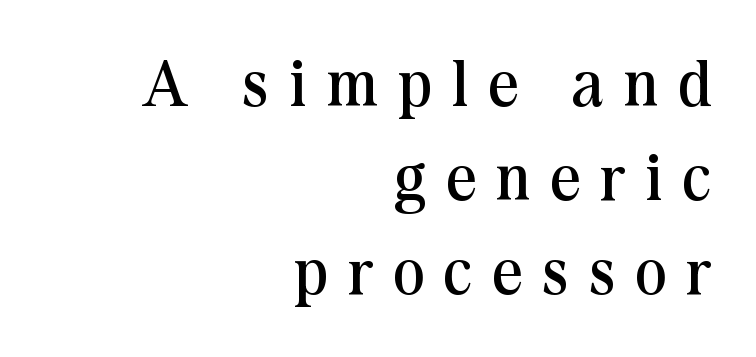
{"serif": "yes", "italic": "no", "bold": "no", "weight": "regular", "width": "normal", "stroke_contrast": "medium", "x_height": "medium", "monospaced": "no", "underline": "no", "align": "right", "line_spacing": "normal", "line_spacing_ratio": 1.45, "letter_spacing": "wide", "letter_spacing_em": 0.32, "glyph_px": 65}
